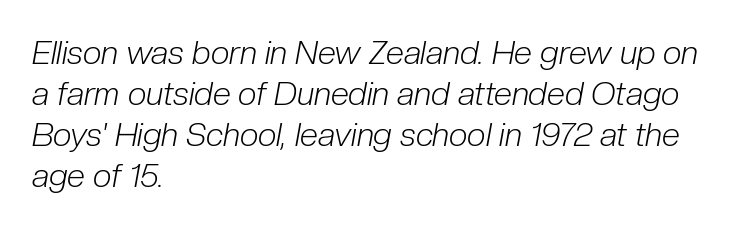
Words appear dense and cohesive because spacing is normal. Note the varied advance widths — an 'i' is clearly narrower than an 'm'. The passage shown leans; its letterforms are oblique. One-word summary of the alignment: left. Anything drawn beneath the words? Only blank space. Heaviness? Minimal to ordinary, like unemphasized prose.
